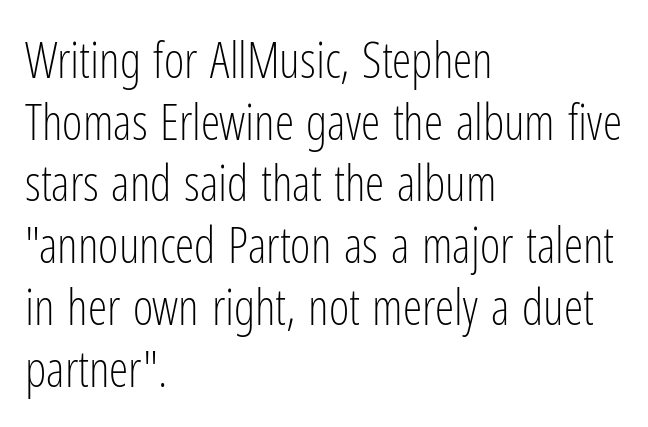
{"serif": "no", "italic": "no", "bold": "no", "weight": "light", "width": "condensed", "stroke_contrast": "low", "x_height": "medium", "monospaced": "no", "underline": "no", "align": "left", "line_spacing": "normal", "line_spacing_ratio": 1.26, "letter_spacing": "normal", "letter_spacing_em": 0.0, "glyph_px": 49}
